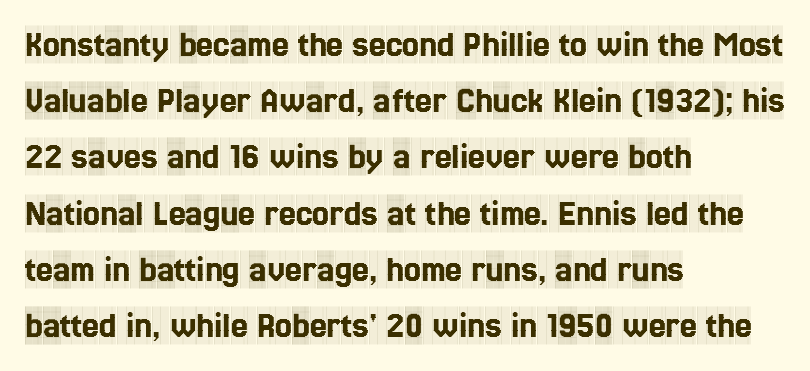
The image shows 38 px condensed serif type, upright; set left-aligned, normal line spacing (1.48x), normal letter spacing, not underlined; a large x-height.
